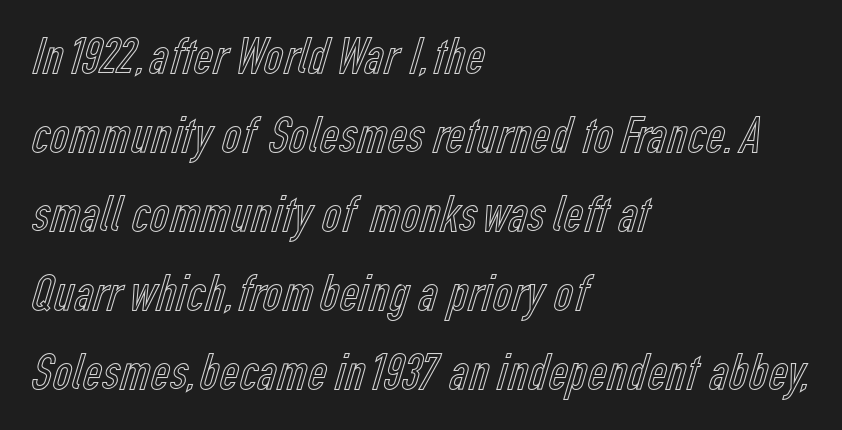
Here the designer chose a conventional face with non-uniform glyph widths. Students, note that the glyphs here touch the page at normal intervals. The passage is arranged the way most books set body copy — flush left.
